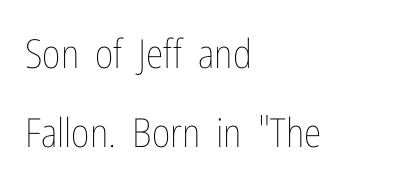
{"italic": "no", "bold": "no", "weight": "thin", "width": "condensed", "stroke_contrast": "low", "x_height": "medium", "monospaced": "no", "underline": "no", "align": "left", "line_spacing": "loose", "line_spacing_ratio": 1.97, "letter_spacing": "normal", "letter_spacing_em": 0.0, "glyph_px": 40}
